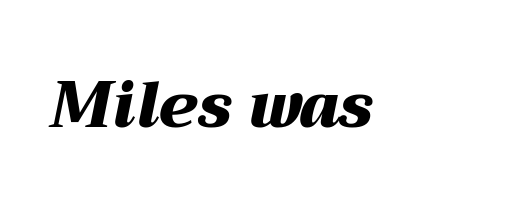
{"italic": "yes", "lean": "right", "slant_degrees": 12, "bold": "yes", "weight": "heavy", "width": "wide", "stroke_contrast": "medium", "x_height": "medium", "monospaced": "no", "underline": "no", "letter_spacing": "normal", "letter_spacing_em": 0.0, "glyph_px": 64}
